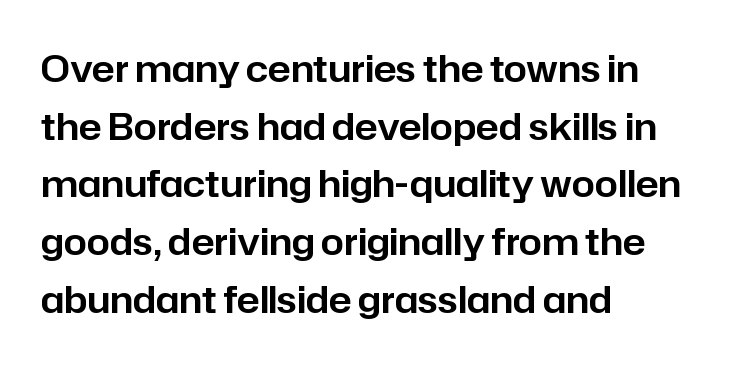
Q: Is the text italic (slanted)? A: No, it is upright.
Q: Is the typeface a serif or a sans-serif typeface? A: Sans-serif.
Q: Is the text underlined? A: No.
Q: How is the paragraph aligned? A: Left-aligned.
Q: Is the spacing between letters normal or unusually wide? A: Normal.
Q: Is the spacing between lines tight, normal or loose? A: Normal.
Q: Width (condensed, normal, or wide)? A: Normal.
Q: Stroke contrast? A: Low.
Q: x-height? A: Medium.
Q: Monospaced? A: No.
